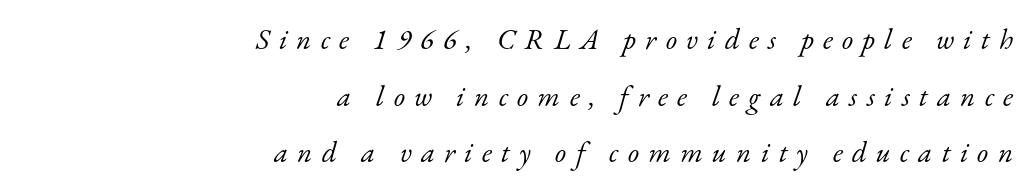
{"serif": "yes", "italic": "yes", "lean": "right", "slant_degrees": 17, "bold": "no", "weight": "light", "width": "normal", "stroke_contrast": "low", "x_height": "small", "monospaced": "no", "underline": "no", "align": "right", "line_spacing": "loose", "line_spacing_ratio": 1.95, "letter_spacing": "wide", "letter_spacing_em": 0.32, "glyph_px": 29}
